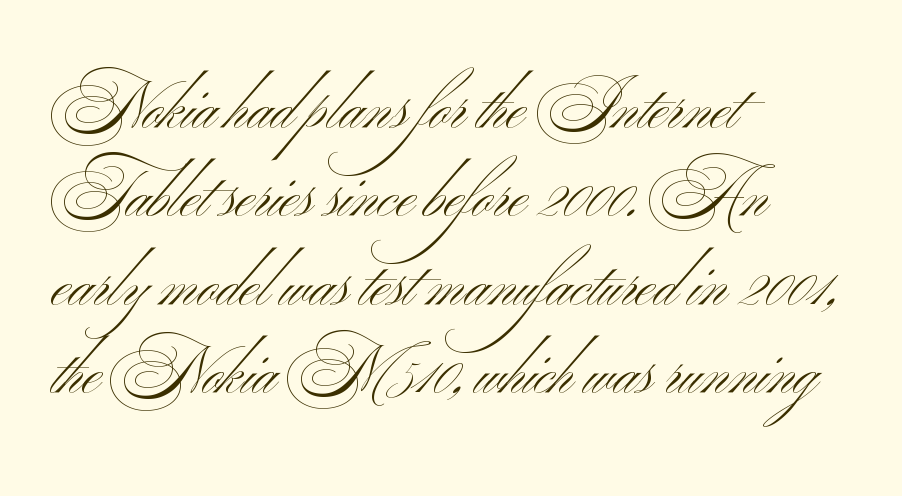
{"serif": "no", "bold": "no", "weight": "light", "width": "wide", "stroke_contrast": "medium", "x_height": "small", "monospaced": "no", "underline": "no", "align": "left", "line_spacing": "normal", "line_spacing_ratio": 1.38, "letter_spacing": "normal", "letter_spacing_em": 0.0, "glyph_px": 64}
